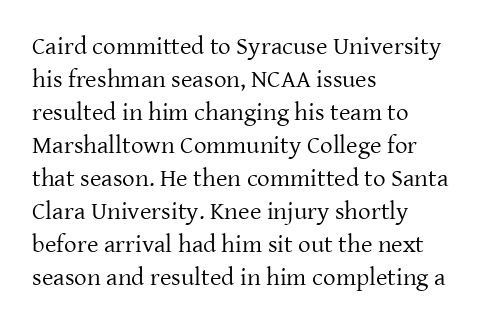
The image shows 25 px text type, upright; set left-aligned, normal line spacing (1.32x), normal letter spacing, not underlined.
